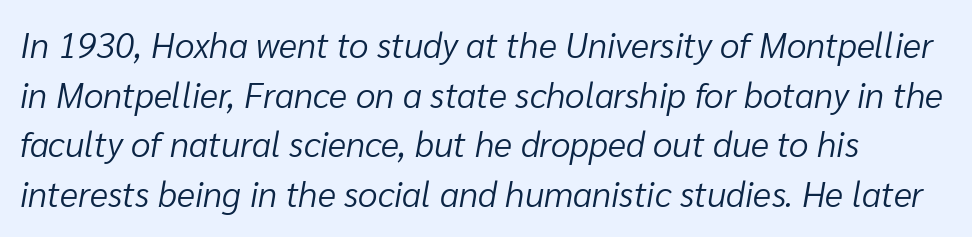
The passage shown is not underscored anywhere. Honestly, the letter spacing is just normal — you wouldn't notice it. In terms of posture, this sample is oblique. Vertically, the passage feels balanced, rows spaced as you'd expect.
